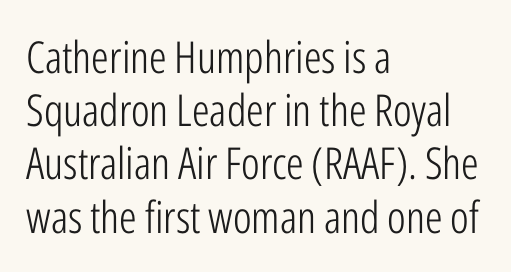
{"serif": "no", "italic": "no", "bold": "no", "weight": "light", "width": "condensed", "stroke_contrast": "low", "x_height": "medium", "monospaced": "no", "underline": "no", "align": "left", "line_spacing_ratio": 1.21, "letter_spacing": "normal", "letter_spacing_em": 0.0, "glyph_px": 44}
